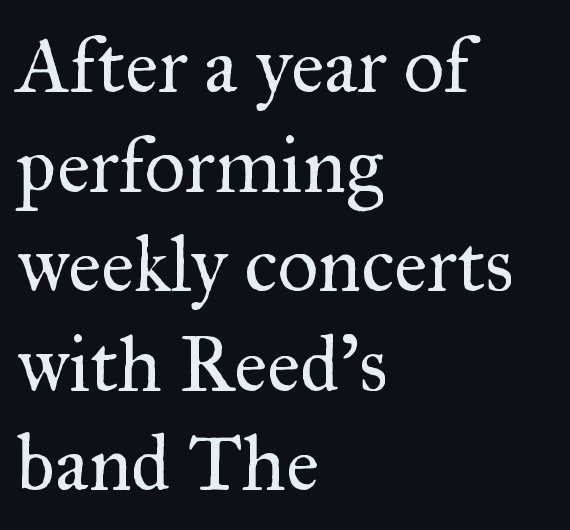
{"serif": "yes", "italic": "no", "bold": "no", "weight": "regular", "width": "normal", "stroke_contrast": "medium", "x_height": "small", "monospaced": "no", "underline": "no", "align": "left", "line_spacing": "normal", "line_spacing_ratio": 1.26, "letter_spacing": "normal", "letter_spacing_em": 0.0, "glyph_px": 79}
